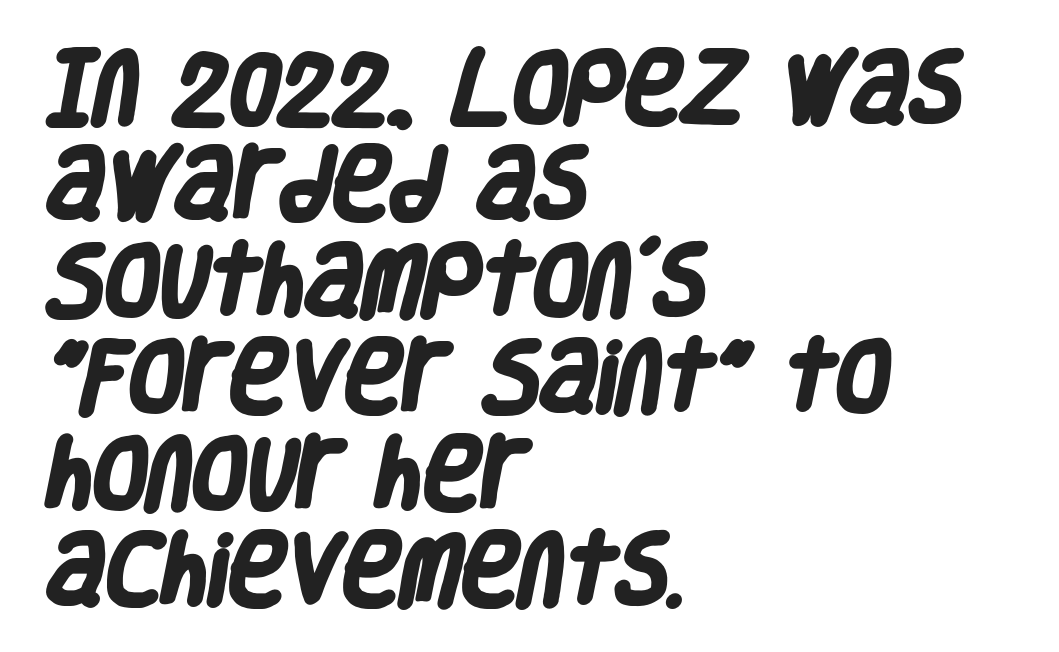
The image shows 79 px heavy, condensed sans-serif type; set left-aligned, line spacing 1.22x, normal letter spacing, not underlined; low stroke contrast and a large x-height.
